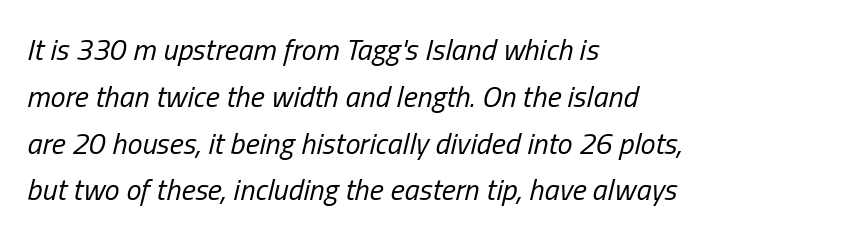
The image shows 30 px regular-weight, condensed type, italic (leaning right); set left-aligned, normal line spacing (1.56x), normal letter spacing, not underlined; low stroke contrast and a medium x-height.
